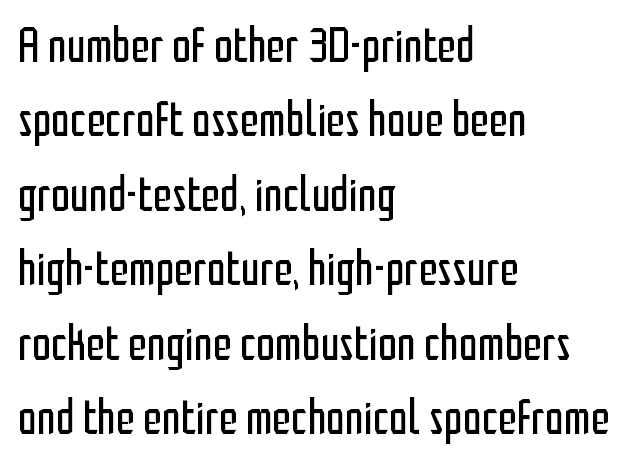
The image shows 48 px regular-weight, condensed sans-serif type, upright; set left-aligned, normal line spacing (1.55x), normal letter spacing, not underlined; low stroke contrast and a medium x-height.
